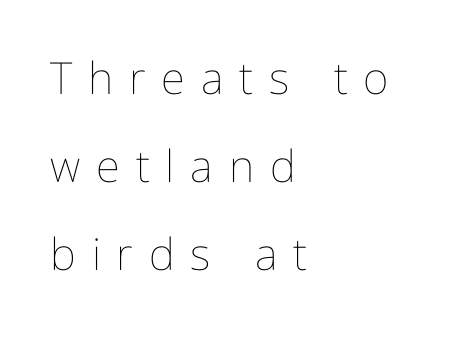
Horizontal bands of white between lines are thick stripes. The weight would be labelled regular, book, light, or lighter still. Honestly, there is no underline to notice here at all. The rendering uses natural spacing where letterforms have individual widths. Horizontal alignment here is leftward, the default for most running prose.
